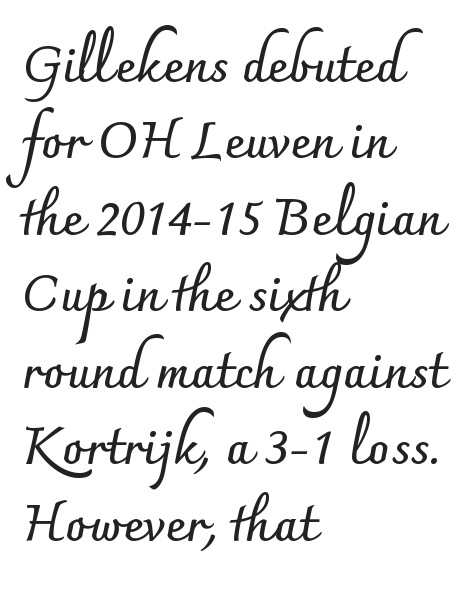
A bare baseline throughout the passage. The lines in this sample share a left origin and differ only in where they stop. Leading: standard. The gaps between neighbouring characters are ordinary and unremarkable.
